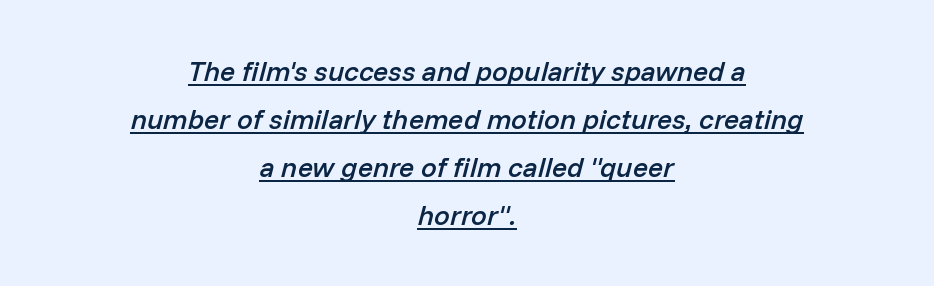
The image shows 28 px semibold type, italic (leaning right); set centered, line spacing 1.72x, normal letter spacing, underlined; low stroke contrast and a medium x-height.
